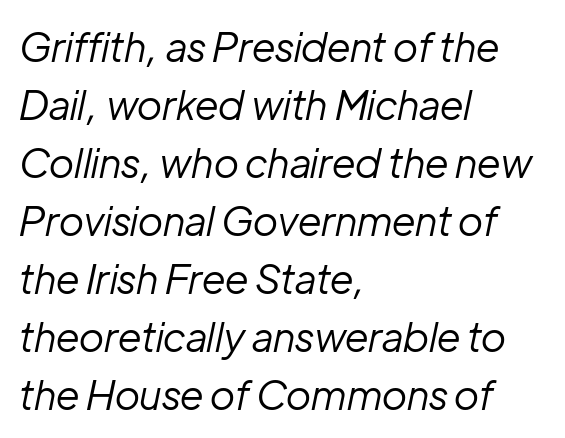
Q: Is the text bold? A: No.
Q: Is the text italic (slanted)? A: Yes, it leans right by about 12 degrees.
Q: Is the text underlined? A: No.
Q: How is the paragraph aligned? A: Left-aligned.
Q: Is the spacing between letters normal or unusually wide? A: Normal.
Q: Is the spacing between lines tight, normal or loose? A: Normal.
Q: Width (condensed, normal, or wide)? A: Normal.
Q: Stroke contrast? A: Low.
Q: x-height? A: Medium.
Q: Monospaced? A: No.
